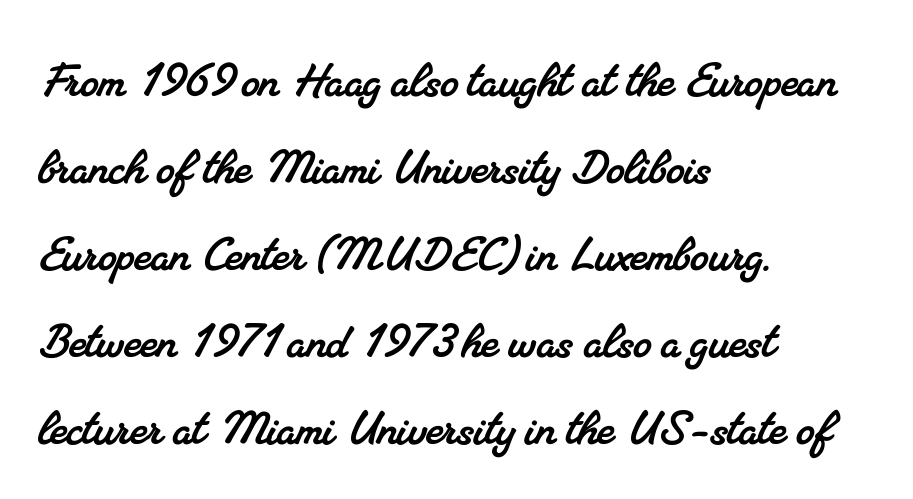
{"serif": "yes", "width": "normal", "stroke_contrast": "medium", "x_height": "small", "monospaced": "no", "underline": "no", "align": "left", "line_spacing": "normal", "line_spacing_ratio": 1.5, "letter_spacing": "normal", "letter_spacing_em": 0.0, "glyph_px": 58}
